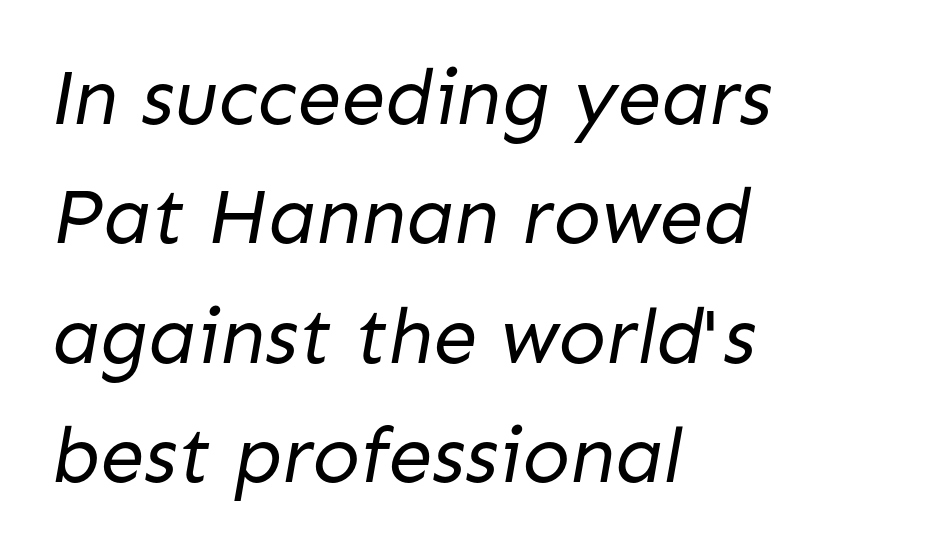
{"serif": "no", "bold": "no", "weight": "regular", "width": "normal", "stroke_contrast": "low", "x_height": "medium", "monospaced": "no", "underline": "no", "align": "left", "line_spacing": "normal", "line_spacing_ratio": 1.51, "letter_spacing": "normal", "letter_spacing_em": 0.0, "glyph_px": 79}
